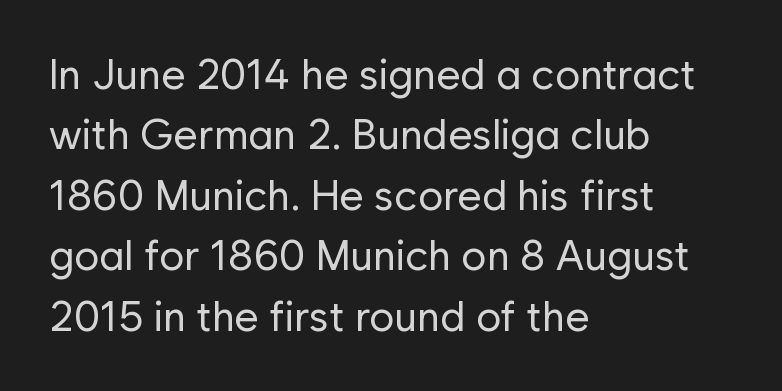
The image shows 42 px regular-weight sans-serif type, upright; set left-aligned, normal line spacing (1.44x), normal letter spacing, not underlined; low stroke contrast and a medium x-height.
